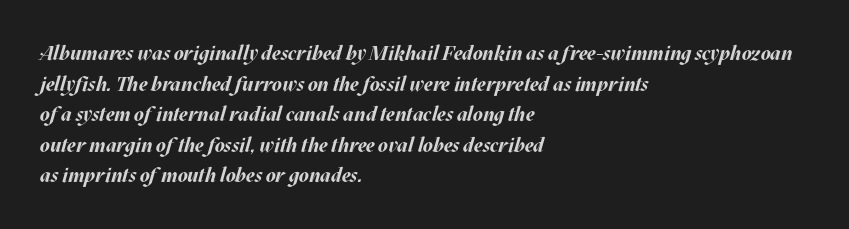
{"italic": "yes", "lean": "right", "slant_degrees": 17, "bold": "yes", "underline": "no", "align": "left", "line_spacing": "normal", "line_spacing_ratio": 1.53, "letter_spacing": "normal", "letter_spacing_em": 0.0, "glyph_px": 20}
